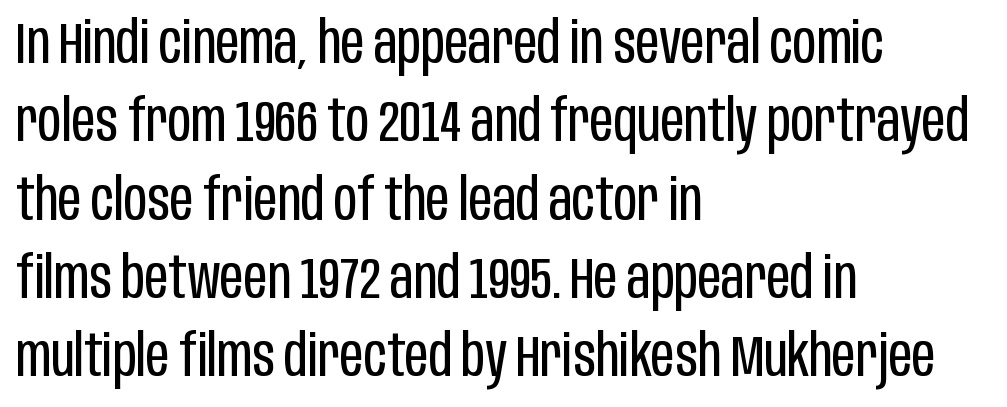
The image shows 58 px regular-weight, condensed sans-serif type, upright; set left-aligned, normal line spacing (1.35x), normal letter spacing, not underlined; low stroke contrast and a large x-height.
